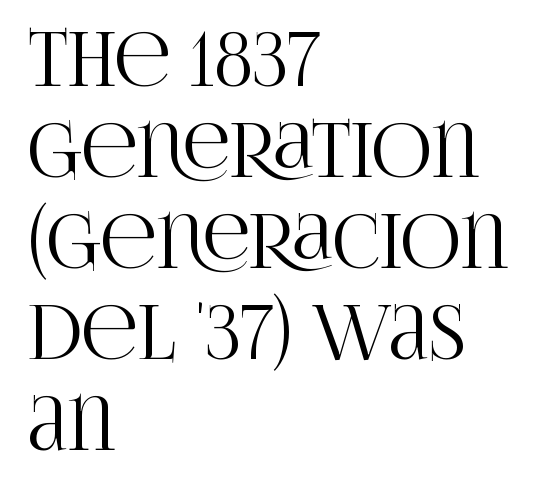
The image shows 74 px condensed serif type, upright; set left-aligned, line spacing 1.23x, normal letter spacing, not underlined; high stroke contrast and a large x-height.
